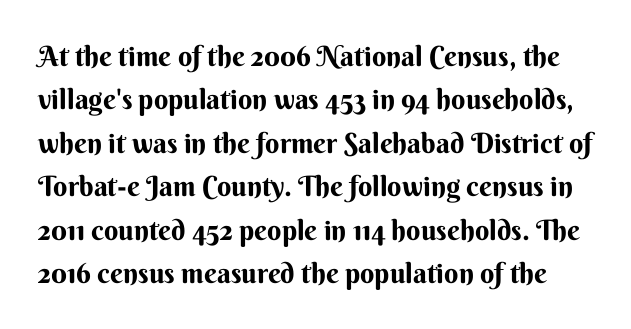
Q: Is the text italic (slanted)? A: No, it is upright.
Q: Is the typeface a serif or a sans-serif typeface? A: Sans-serif.
Q: Is the text underlined? A: No.
Q: Is the spacing between letters normal or unusually wide? A: Normal.
Q: Is the spacing between lines tight, normal or loose? A: Normal.
Q: Width (condensed, normal, or wide)? A: Normal.
Q: Stroke contrast? A: Medium.
Q: x-height? A: Small.
Q: Monospaced? A: No.
